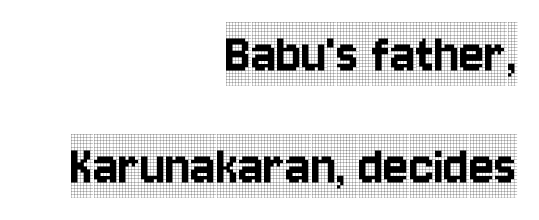
Default kerning and tracking; the words read as compact shapes. Here the designer chose a conventional face with non-uniform glyph widths. Old-style or modern, the face here clearly has serifs. When letters stand straight like this, we call the style roman or upright.
